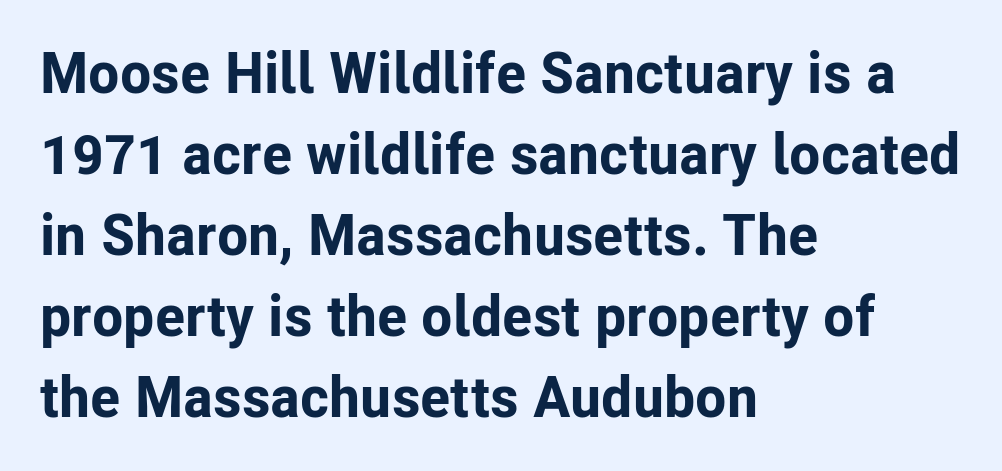
The image shows 57 px bold sans-serif type, upright; set left-aligned, normal line spacing (1.42x), normal letter spacing, not underlined; low stroke contrast and a medium x-height.
